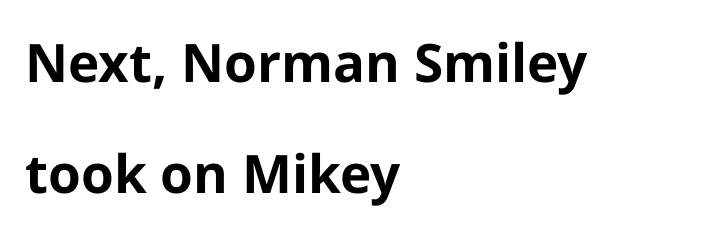
These lines were composed using upright roman letters. Note the varied advance widths — an 'i' is clearly narrower than an 'm'. Strong, thick strokes mark this as bold type. These lines keep a tight, regular rhythm from letter to letter. Bare-footed words on every line.
